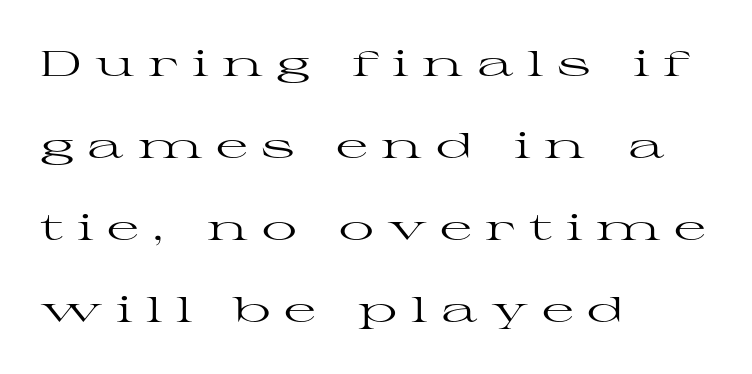
Q: Is the text bold? A: No.
Q: Is the text italic (slanted)? A: No, it is upright.
Q: Is the typeface a serif or a sans-serif typeface? A: Serif.
Q: Is the text underlined? A: No.
Q: How is the paragraph aligned? A: Left-aligned.
Q: Is the spacing between letters normal or unusually wide? A: Unusually wide.
Q: Is the spacing between lines tight, normal or loose? A: Loose.
Q: Width (condensed, normal, or wide)? A: Wide.
Q: Stroke contrast? A: High.
Q: x-height? A: Medium.
Q: Monospaced? A: No.
